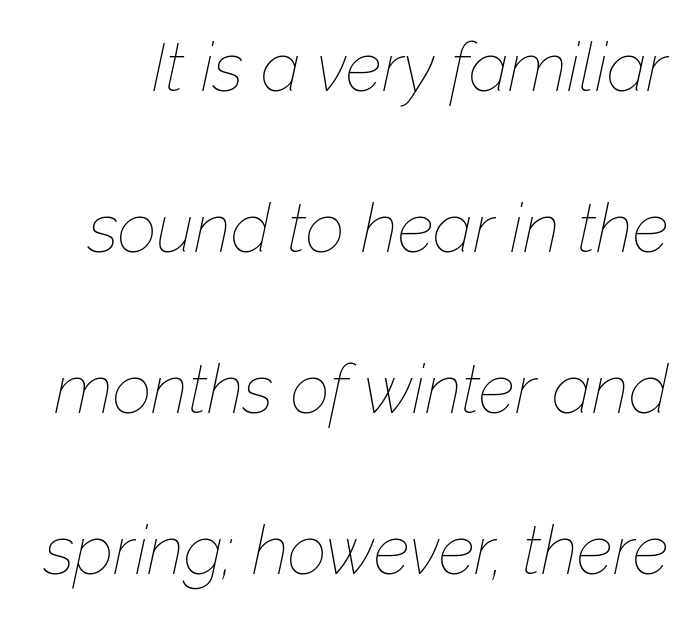
{"italic": "yes", "lean": "right", "slant_degrees": 12, "bold": "no", "weight": "thin", "width": "normal", "stroke_contrast": "low", "x_height": "medium", "monospaced": "no", "underline": "no", "line_spacing": "loose", "line_spacing_ratio": 2.37, "letter_spacing": "normal", "letter_spacing_em": 0.0, "glyph_px": 68}
